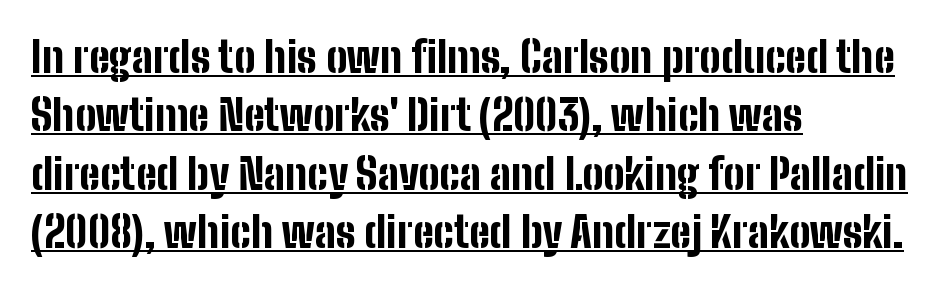
{"serif": "no", "italic": "no", "bold": "yes", "weight": "bold", "width": "condensed", "stroke_contrast": "low", "x_height": "medium", "monospaced": "no", "underline": "yes", "align": "left", "line_spacing": "normal", "line_spacing_ratio": 1.39, "letter_spacing": "normal", "letter_spacing_em": 0.0, "glyph_px": 42}
